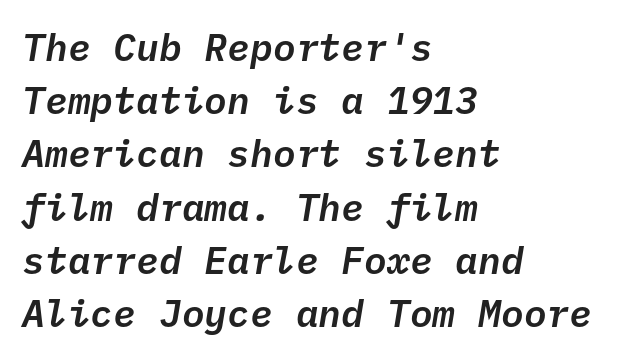
{"italic": "yes", "lean": "right", "slant_degrees": 10, "width": "normal", "stroke_contrast": "low", "x_height": "medium", "monospaced": "yes", "underline": "no", "align": "left", "line_spacing": "normal", "line_spacing_ratio": 1.4, "letter_spacing": "normal", "letter_spacing_em": 0.0, "glyph_px": 38}
